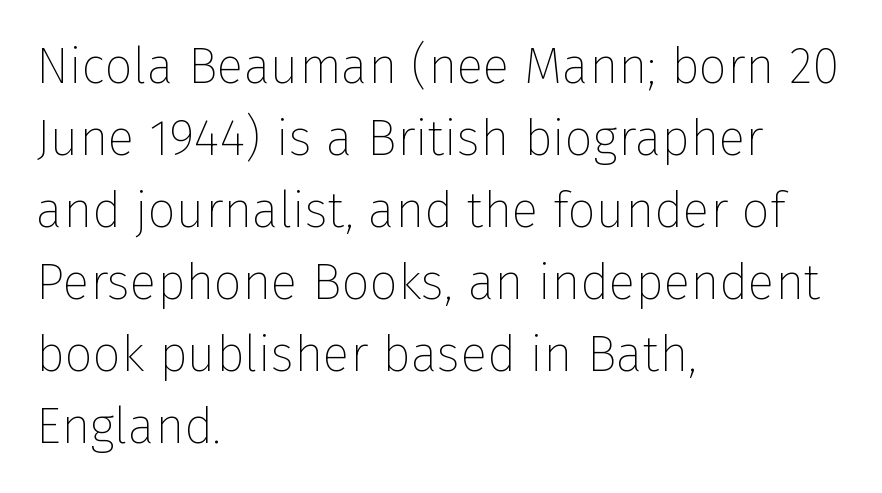
Q: Is the text bold? A: No.
Q: Is the text italic (slanted)? A: No, it is upright.
Q: Is the typeface a serif or a sans-serif typeface? A: Sans-serif.
Q: Is the text underlined? A: No.
Q: How is the paragraph aligned? A: Left-aligned.
Q: Is the spacing between letters normal or unusually wide? A: Normal.
Q: Is the spacing between lines tight, normal or loose? A: Normal.
Q: Width (condensed, normal, or wide)? A: Normal.
Q: Stroke contrast? A: Low.
Q: x-height? A: Medium.
Q: Monospaced? A: No.
